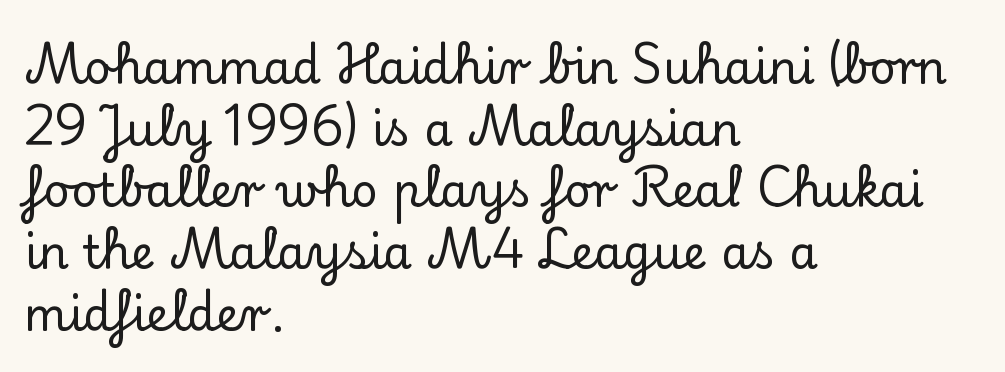
Q: Is the text italic (slanted)? A: No, it is upright.
Q: Is the typeface a serif or a sans-serif typeface? A: Serif.
Q: Is the text underlined? A: No.
Q: How is the paragraph aligned? A: Left-aligned.
Q: Is the spacing between letters normal or unusually wide? A: Normal.
Q: Is the spacing between lines tight, normal or loose? A: Normal.
Q: Width (condensed, normal, or wide)? A: Normal.
Q: Stroke contrast? A: Low.
Q: x-height? A: Small.
Q: Monospaced? A: No.
